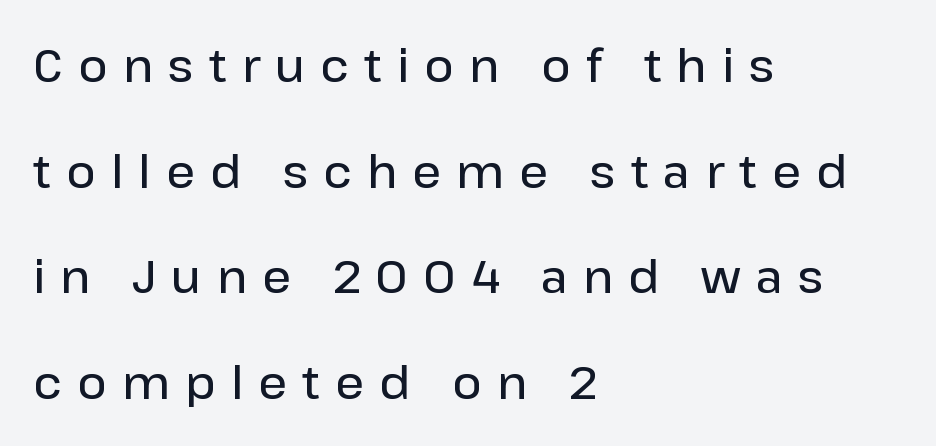
Q: Is the text bold? A: Semi-bold.
Q: Is the text italic (slanted)? A: No, it is upright.
Q: Is the typeface a serif or a sans-serif typeface? A: Sans-serif.
Q: Is the text underlined? A: No.
Q: How is the paragraph aligned? A: Left-aligned.
Q: Is the spacing between letters normal or unusually wide? A: Unusually wide.
Q: Is the spacing between lines tight, normal or loose? A: Loose.
Q: Width (condensed, normal, or wide)? A: Normal.
Q: Stroke contrast? A: Low.
Q: x-height? A: Medium.
Q: Monospaced? A: No.
